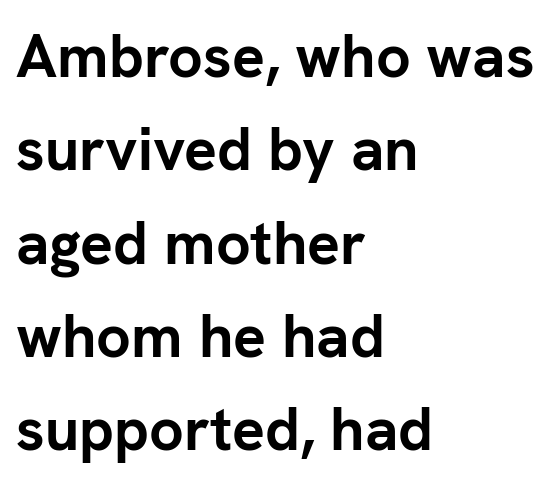
{"serif": "no", "italic": "no", "bold": "yes", "weight": "semibold", "width": "normal", "stroke_contrast": "low", "x_height": "medium", "monospaced": "no", "underline": "no", "align": "left", "line_spacing": "normal", "line_spacing_ratio": 1.53, "letter_spacing": "normal", "letter_spacing_em": 0.0, "glyph_px": 61}
